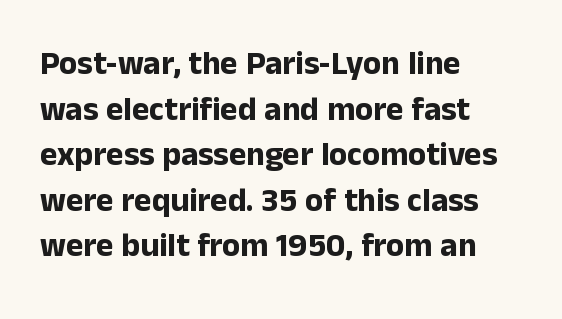
The image shows 33 px bold sans-serif type, upright; set left-aligned, normal line spacing (1.38x), normal letter spacing, not underlined; low stroke contrast and a medium x-height.
